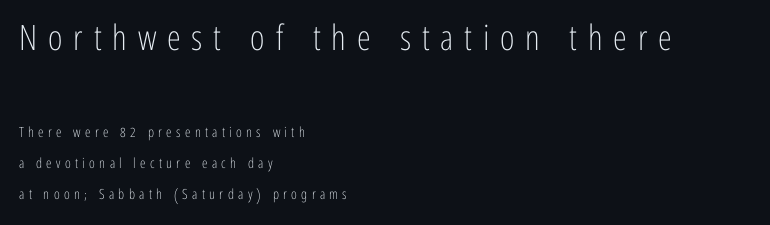
You could not count columns in this text — the font is proportionally spaced. Here the first block reads like a headline and the second like body copy. You could fit nearly another row in the gap between these rows. The line texture is sparse and dotted thanks to wide tracking. Words float on clear page, feet unadorned.
